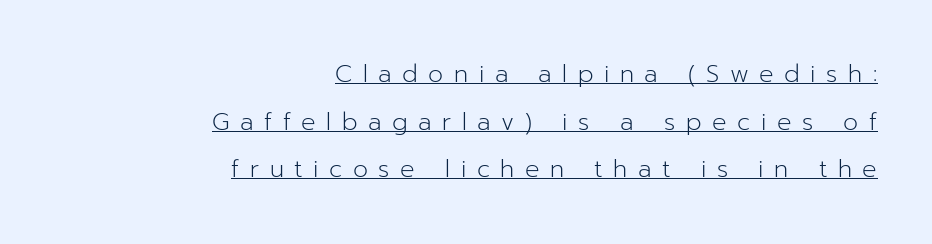
The image shows 24 px text type, upright; set right-aligned, loose line spacing (1.98x), unusually wide letter spacing (+0.44 em), underlined.
